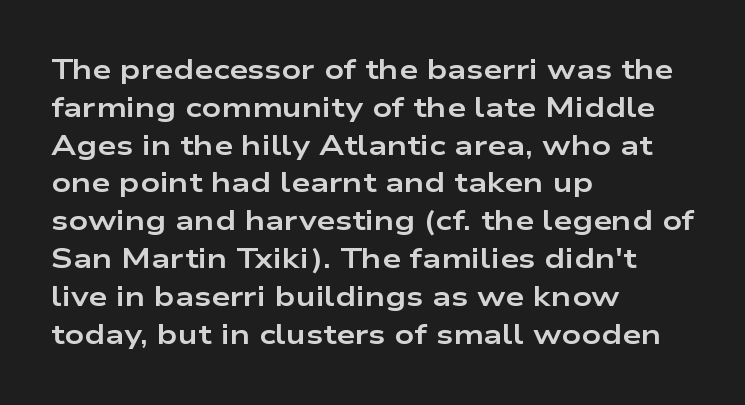
Line spacing here is normal. The baseline area is clear. This sample uses an upright cut, with every glyph sitting square on the baseline. These lines keep a tight, regular rhythm from letter to letter. Line beginnings align vertically; line endings do not.
